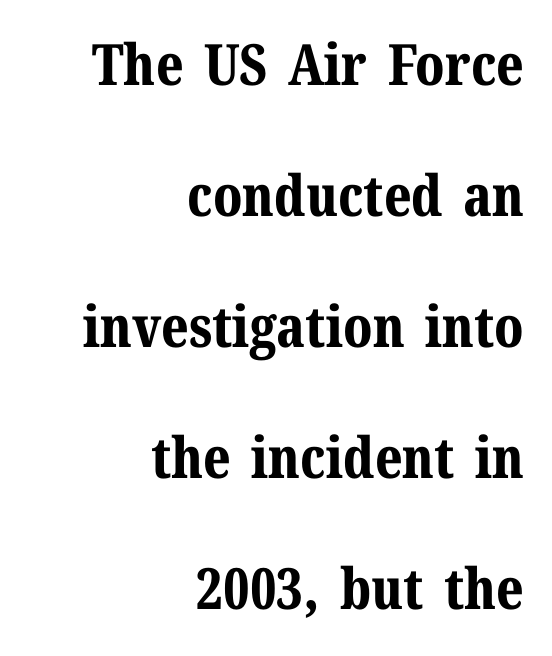
The image shows 57 px bold serif type, upright; set right-aligned, loose line spacing (2.3x), normal letter spacing, not underlined; medium stroke contrast and a medium x-height.
